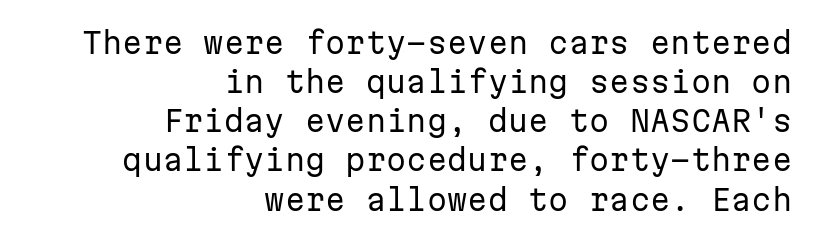
{"serif": "no", "italic": "no", "bold": "no", "weight": "regular", "width": "normal", "stroke_contrast": "low", "x_height": "medium", "monospaced": "yes", "underline": "no", "align": "right", "line_spacing": "normal", "line_spacing_ratio": 1.35, "letter_spacing": "normal", "letter_spacing_em": 0.0, "glyph_px": 29}
